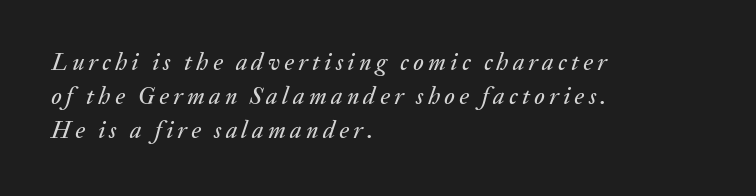
Q: Is the text italic (slanted)? A: Yes, it leans right by about 20 degrees.
Q: Is the text underlined? A: No.
Q: How is the paragraph aligned? A: Left-aligned.
Q: Is the spacing between lines tight, normal or loose? A: Normal.
